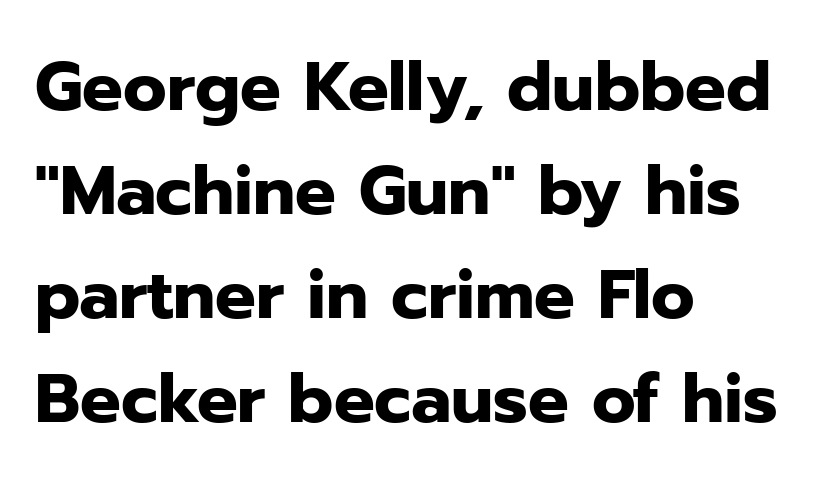
This rendering employs a face without finishing strokes, i.e., a sans-serif. Observe the ordinary spacing: letters are neighbours, not strangers. Horizontally, the lines are justified to the leading edge only. Plenty of ink on the page — the face is bold. Regarding leading, the lines here are spaced in the standard way.
